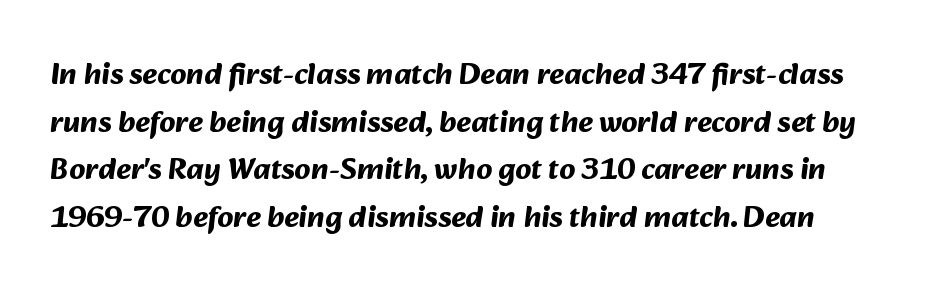
Q: Is the text bold? A: Yes.
Q: Is the typeface a serif or a sans-serif typeface? A: Sans-serif.
Q: Is the text underlined? A: No.
Q: Is the spacing between letters normal or unusually wide? A: Normal.
Q: Is the spacing between lines tight, normal or loose? A: Normal.
Q: Width (condensed, normal, or wide)? A: Normal.
Q: Stroke contrast? A: Medium.
Q: x-height? A: Medium.
Q: Monospaced? A: No.
